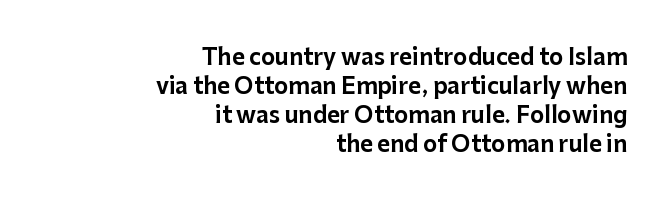
Q: Is the text italic (slanted)? A: No, it is upright.
Q: Is the text underlined? A: No.
Q: How is the paragraph aligned? A: Right-aligned.
Q: Is the spacing between letters normal or unusually wide? A: Normal.
Q: Is the spacing between lines tight, normal or loose? A: Normal.
